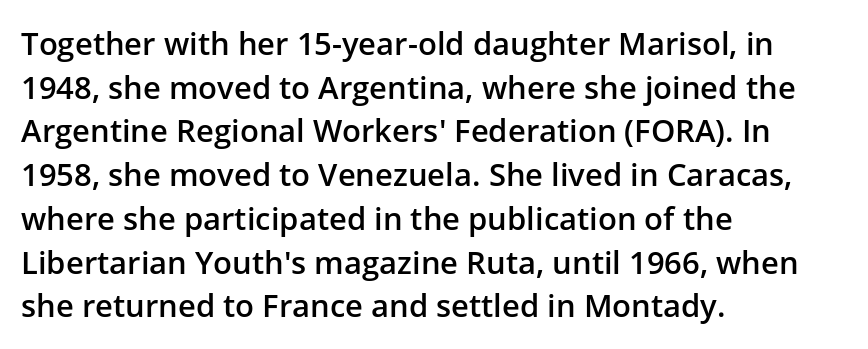
Q: Is the text bold? A: Semi-bold.
Q: Is the text italic (slanted)? A: No, it is upright.
Q: Is the typeface a serif or a sans-serif typeface? A: Sans-serif.
Q: Is the text underlined? A: No.
Q: How is the paragraph aligned? A: Left-aligned.
Q: Is the spacing between letters normal or unusually wide? A: Normal.
Q: Is the spacing between lines tight, normal or loose? A: Normal.
Q: Width (condensed, normal, or wide)? A: Normal.
Q: Stroke contrast? A: Low.
Q: x-height? A: Medium.
Q: Monospaced? A: No.
